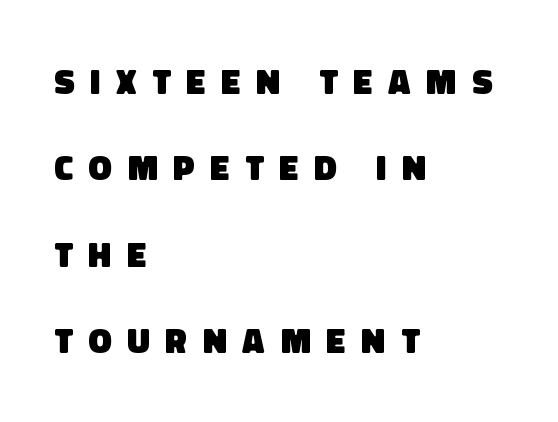
{"serif": "no", "bold": "yes", "weight": "heavy", "width": "normal", "stroke_contrast": "low", "x_height": "large", "monospaced": "no", "underline": "no", "align": "left", "line_spacing": "loose", "line_spacing_ratio": 2.47, "letter_spacing": "wide", "letter_spacing_em": 0.45, "glyph_px": 35}
